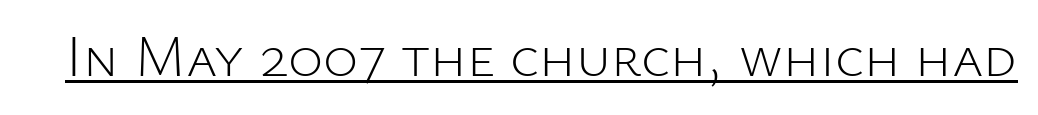
Is this a fixed-width face? No — the glyphs have proportional, varying widths. Inter-character spacing is left at the font's built-in metrics. When letters stand straight like this, we call the style roman or upright. Honestly, the underline is the first thing you notice here.
